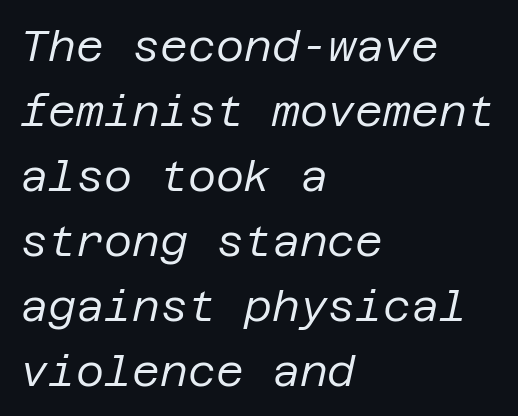
{"italic": "yes", "lean": "right", "slant_degrees": 12, "bold": "no", "weight": "regular", "width": "normal", "stroke_contrast": "low", "x_height": "large", "underline": "no", "align": "left", "line_spacing": "normal", "line_spacing_ratio": 1.51, "letter_spacing": "normal", "letter_spacing_em": 0.0, "glyph_px": 43}
